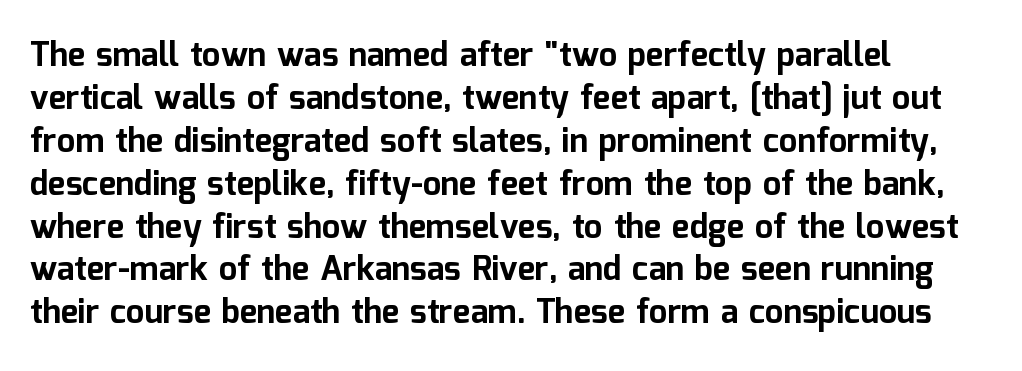
Q: Is the text bold? A: Yes.
Q: Is the text italic (slanted)? A: No, it is upright.
Q: Is the typeface a serif or a sans-serif typeface? A: Sans-serif.
Q: Is the text underlined? A: No.
Q: How is the paragraph aligned? A: Left-aligned.
Q: Is the spacing between letters normal or unusually wide? A: Normal.
Q: Is the spacing between lines tight, normal or loose? A: Normal.
Q: Width (condensed, normal, or wide)? A: Normal.
Q: Stroke contrast? A: Low.
Q: x-height? A: Medium.
Q: Monospaced? A: No.
